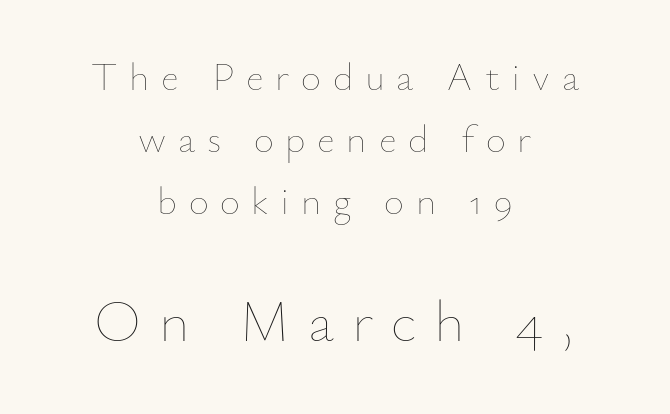
These lines are rendered in a variable-pitch font. The axis of the letterforms is exactly vertical. Layout note: lines centered. The designer gave the closing block more size than the opening block.
